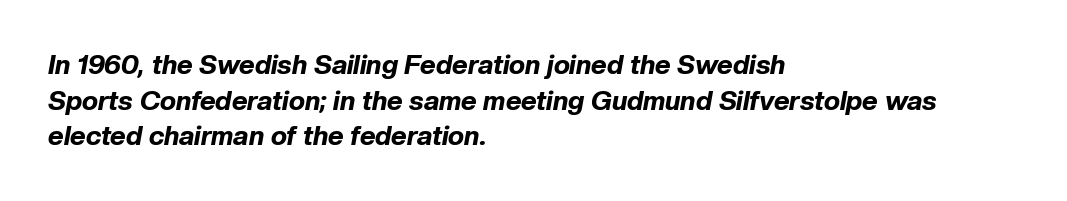
The image shows 27 px bold type, italic (leaning right); set left-aligned, normal line spacing (1.32x), normal letter spacing, not underlined.
